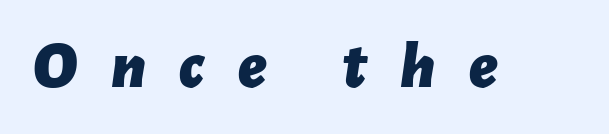
Q: Is the text bold? A: Yes.
Q: Is the text italic (slanted)? A: Yes, it leans right by about 7 degrees.
Q: Is the text underlined? A: No.
Q: Is the spacing between letters normal or unusually wide? A: Unusually wide.
Q: Width (condensed, normal, or wide)? A: Normal.
Q: Stroke contrast? A: Low.
Q: x-height? A: Medium.
Q: Monospaced? A: No.
